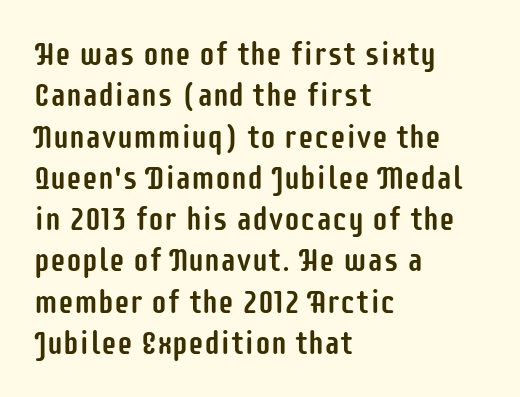
{"serif": "no", "italic": "no", "width": "condensed", "stroke_contrast": "low", "x_height": "large", "monospaced": "no", "underline": "no", "align": "left", "line_spacing": "normal", "line_spacing_ratio": 1.29, "letter_spacing": "normal", "letter_spacing_em": 0.0, "glyph_px": 32}
